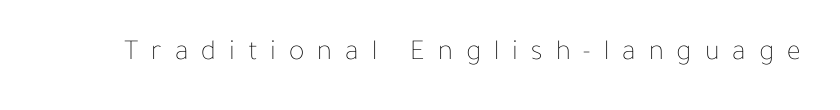
{"italic": "no", "bold": "no", "weight": "thin", "width": "normal", "stroke_contrast": "low", "x_height": "medium", "monospaced": "no", "underline": "no", "letter_spacing": "wide", "letter_spacing_em": 0.45, "glyph_px": 29}
